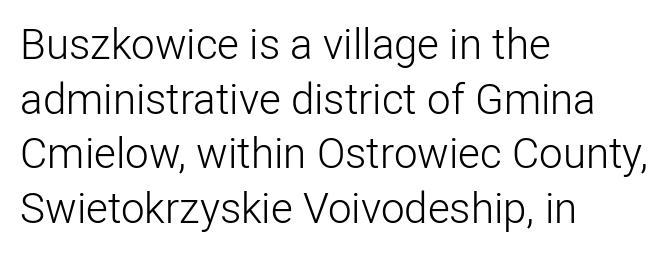
{"serif": "no", "italic": "no", "bold": "no", "weight": "light", "width": "normal", "stroke_contrast": "low", "x_height": "medium", "monospaced": "no", "underline": "no", "align": "left", "line_spacing": "normal", "line_spacing_ratio": 1.3, "letter_spacing": "normal", "letter_spacing_em": 0.0, "glyph_px": 42}
